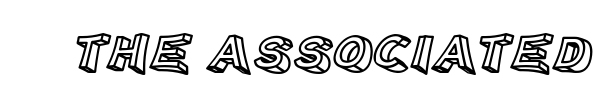
The image shows 55 px text type; set normal letter spacing, not underlined; a large x-height.
